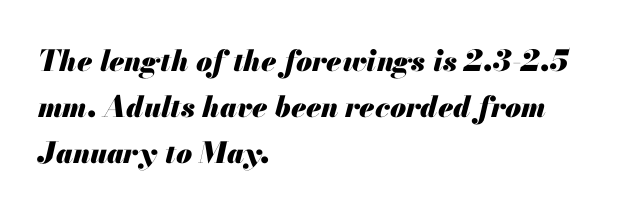
The lettering tilts uniformly, giving the passage an italic look. The rows are spaced the way most documents space them. How heavy is the stroke? Heavy — this is a bold. These lines are set flush left with a ragged right edge. This sample has the flowing, uneven cadence of proportional lettering. The rendering keeps characters at their native spacing.
